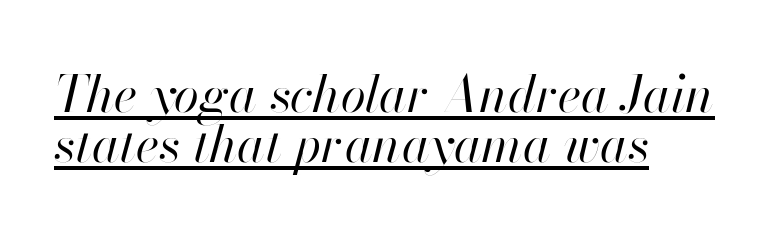
A baseline rule has been typeset under these characters. Slant detected: the letters are inclined. Character widths vary here, with narrow letters taking less room than wide ones. Nothing unusual about the tracking: characters are spaced as the font intends. Typeset ragged right — the left edge is the straight one.
